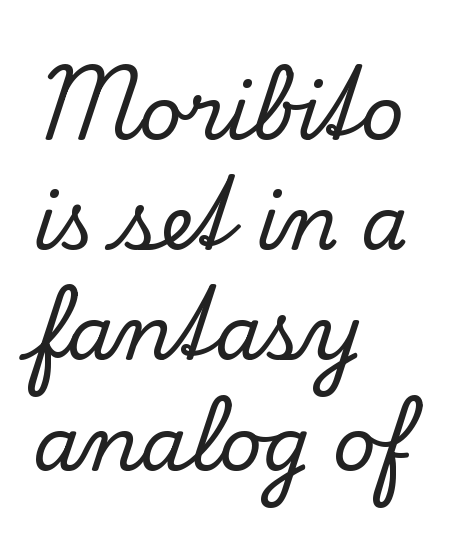
Q: Is the text italic (slanted)? A: Yes.
Q: Is the typeface a serif or a sans-serif typeface? A: Serif.
Q: Is the text underlined? A: No.
Q: How is the paragraph aligned? A: Left-aligned.
Q: Is the spacing between letters normal or unusually wide? A: Normal.
Q: Is the spacing between lines tight, normal or loose? A: Normal.
Q: Width (condensed, normal, or wide)? A: Normal.
Q: Stroke contrast? A: Low.
Q: x-height? A: Small.
Q: Monospaced? A: No.
